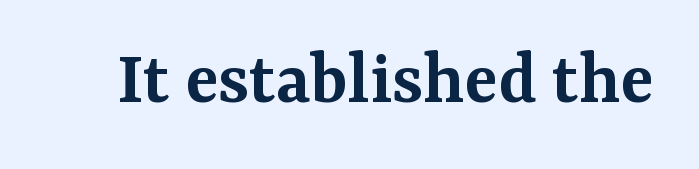
{"serif": "yes", "italic": "no", "bold": "semi", "weight": "semibold", "width": "normal", "stroke_contrast": "medium", "x_height": "medium", "monospaced": "no", "underline": "no", "letter_spacing": "normal", "letter_spacing_em": 0.0, "glyph_px": 78}
